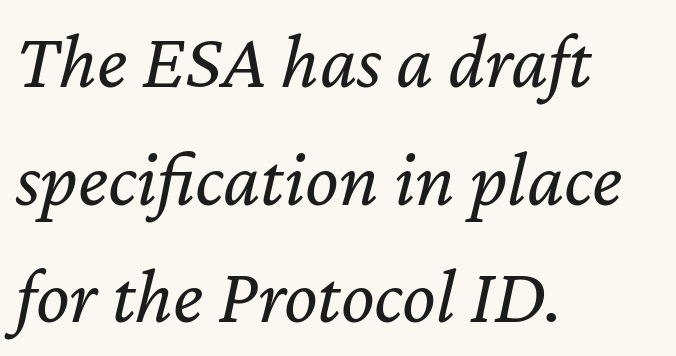
The image shows 79 px regular-weight type, italic (leaning right); set left-aligned, normal line spacing (1.49x), normal letter spacing, not underlined; low stroke contrast and a medium x-height.
